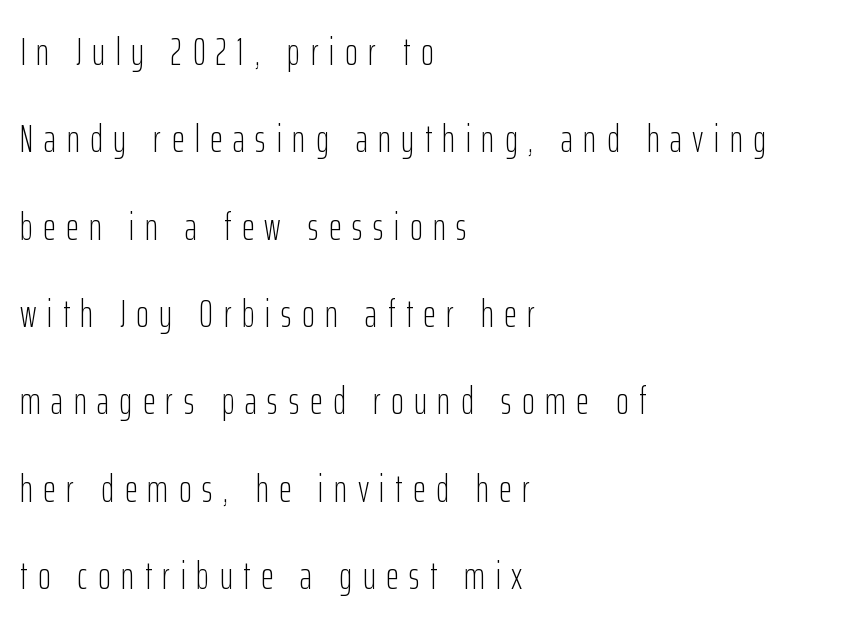
The cut favours lightness, reaching ordinary text weight at its darkest. This rendering uses left alignment, leaving the right contour irregular. This sample has the flowing, uneven cadence of proportional lettering. Letters rest on an invisible, unmarked baseline.
